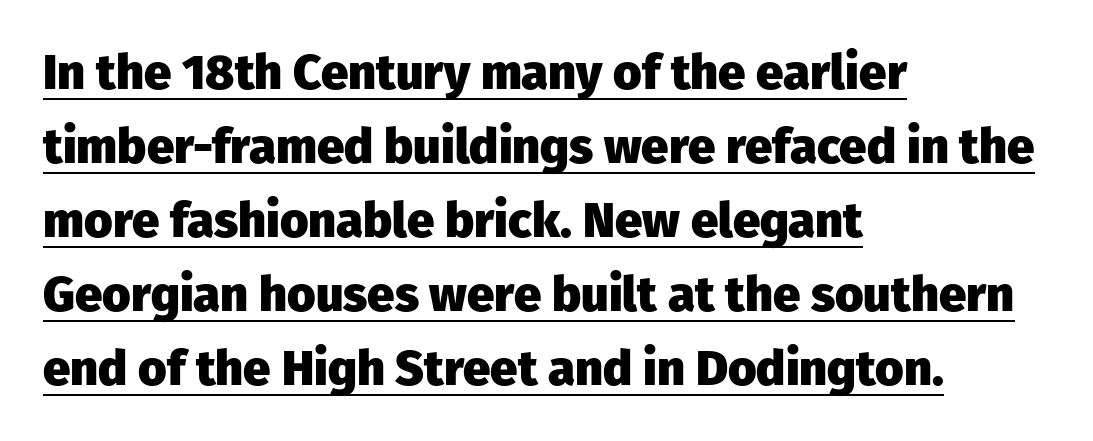
The block of text has a typical density, with ordinary space between rows. Each glyph is drawn with heavy, bold strokes. Are there feet on the stems? There aren't — it's a sans. This sample uses an upright cut, with every glyph sitting square on the baseline. The rendering uses the underline text-decoration. Varying glyph widths throughout — classic text-font behaviour.
